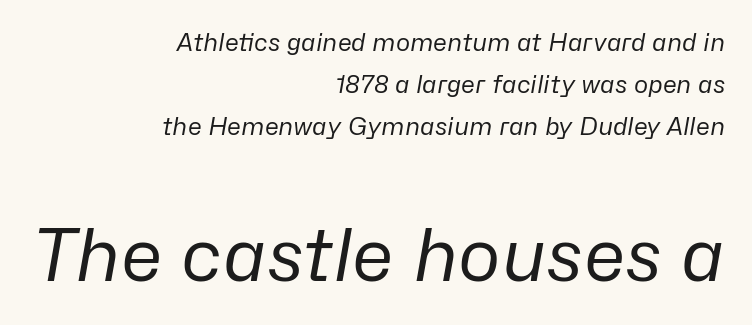
{"italic": "yes", "lean": "right", "slant_degrees": 10, "bold": "no", "weight": "regular", "width": "normal", "stroke_contrast": "low", "x_height": "medium", "monospaced": "no", "underline": "no", "align": "right", "line_spacing_ratio": 1.75, "letter_spacing": "normal", "letter_spacing_em": 0.0, "larger_block": "second", "size_ratio": 3.0, "glyph_px": 72}
